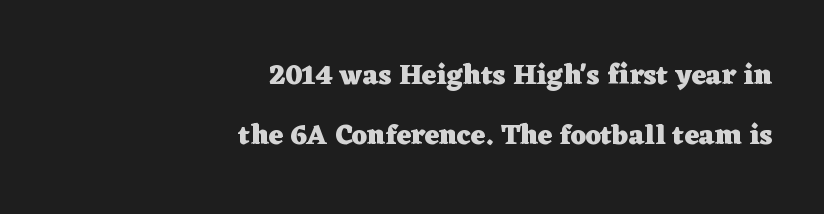
The image shows 28 px heavy, wide serif type, upright; set right-aligned, loose line spacing (2.14x), normal letter spacing, not underlined; low stroke contrast and a medium x-height.
